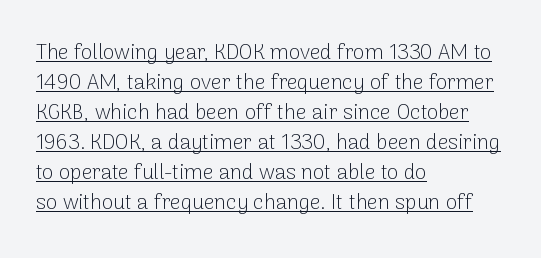
A light-to-regular cut is what we see here. This sample uses an upright cut, with every glyph sitting square on the baseline. The passage shown stacks its lines at a standard gap. Each line starts at the same left margin while the right side varies. The glyphs are accompanied by a horizontal stroke just below them. These lines keep a tight, regular rhythm from letter to letter.
